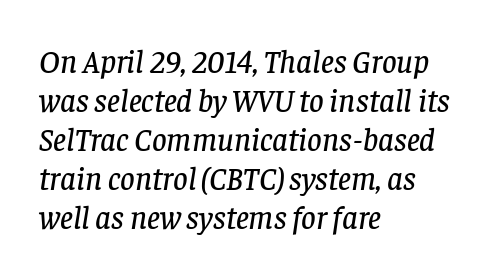
The image shows 32 px serif type, italic (leaning right); set left-aligned, line spacing 1.22x, normal letter spacing, not underlined; low stroke contrast and a large x-height.
